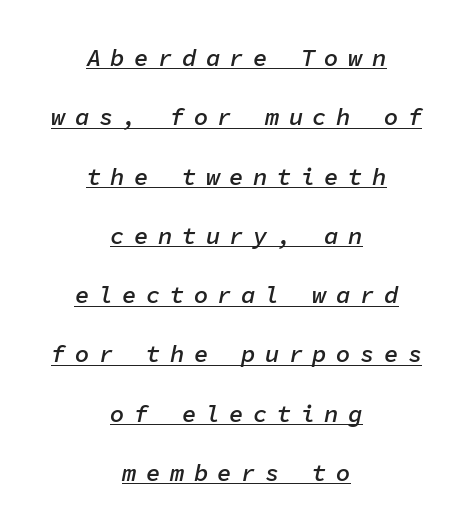
Q: Is the text bold? A: Semi-bold.
Q: Is the text italic (slanted)? A: Yes, it leans right by about 11 degrees.
Q: Is the text underlined? A: Yes.
Q: How is the paragraph aligned? A: Centered.
Q: Is the spacing between letters normal or unusually wide? A: Unusually wide.
Q: Is the spacing between lines tight, normal or loose? A: Loose.
